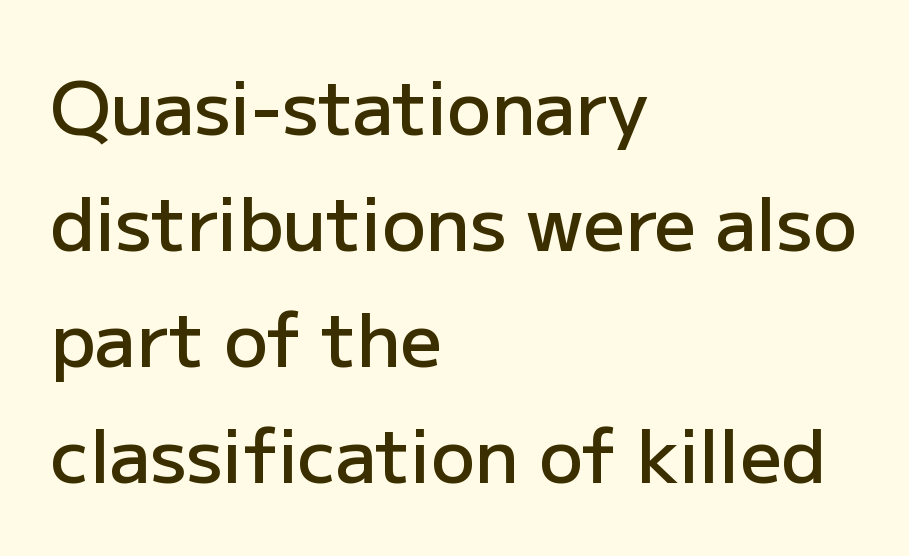
{"serif": "no", "italic": "no", "bold": "semi", "weight": "semibold", "width": "normal", "stroke_contrast": "low", "x_height": "medium", "monospaced": "no", "underline": "no", "align": "left", "line_spacing": "normal", "line_spacing_ratio": 1.59, "letter_spacing": "normal", "letter_spacing_em": 0.0, "glyph_px": 73}
